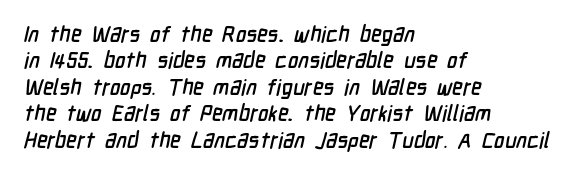
Q: Is the text underlined? A: No.
Q: How is the paragraph aligned? A: Left-aligned.
Q: Is the spacing between letters normal or unusually wide? A: Normal.
